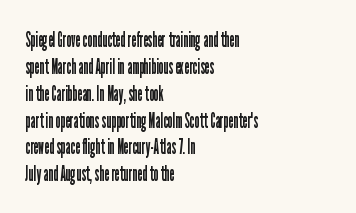
The image shows 22 px text type, upright; set left-aligned, line spacing 1.22x, normal letter spacing, not underlined.
